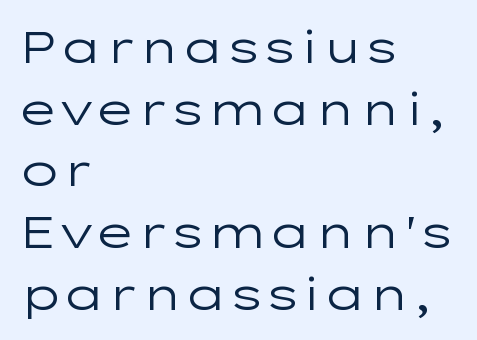
Q: Is the text bold? A: No.
Q: Is the text italic (slanted)? A: No, it is upright.
Q: Is the typeface a serif or a sans-serif typeface? A: Sans-serif.
Q: Is the text underlined? A: No.
Q: How is the paragraph aligned? A: Left-aligned.
Q: Is the spacing between letters normal or unusually wide? A: Normal.
Q: Is the spacing between lines tight, normal or loose? A: Normal.
Q: Width (condensed, normal, or wide)? A: Wide.
Q: Stroke contrast? A: Low.
Q: x-height? A: Medium.
Q: Monospaced? A: No.
